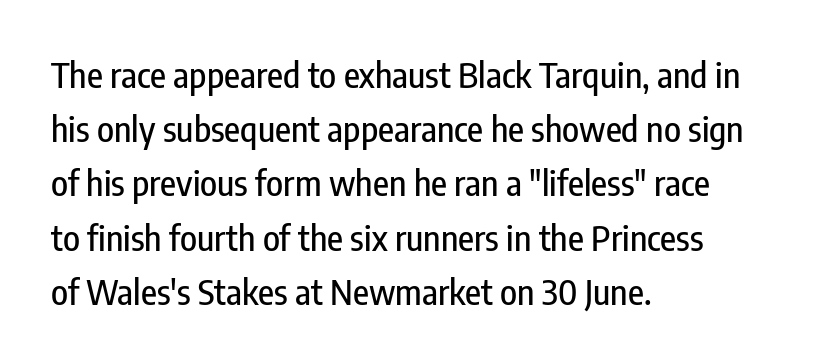
{"serif": "no", "italic": "no", "width": "condensed", "stroke_contrast": "low", "x_height": "medium", "monospaced": "no", "underline": "no", "align": "left", "line_spacing": "normal", "line_spacing_ratio": 1.55, "letter_spacing": "normal", "letter_spacing_em": 0.0, "glyph_px": 35}
